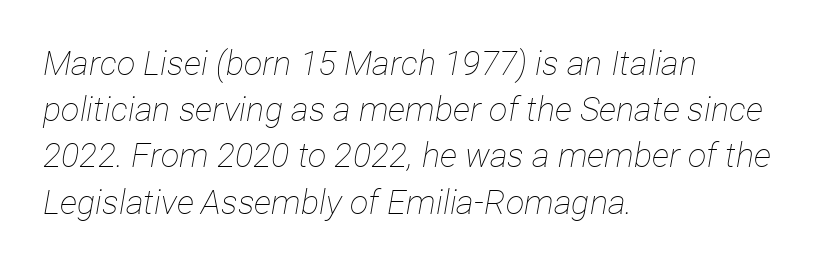
The image shows 34 px thin, condensed type, italic (leaning right); set left-aligned, normal line spacing (1.36x), normal letter spacing, not underlined; low stroke contrast and a medium x-height.
